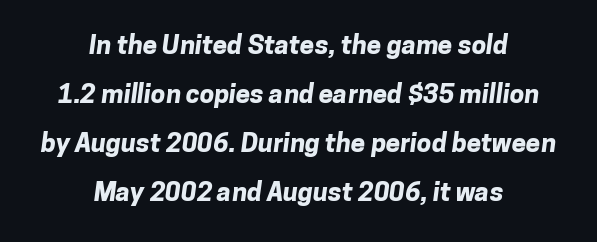
The letters sit at their default tracking, neither squeezed nor spread. The strip under each line holds only bare page. The paragraph shown floats in the horizontal middle. A full-strength bold gives these letters their thick strokes.
